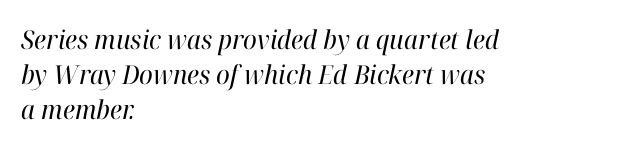
The image shows 26 px text type, italic (leaning right); set left-aligned, normal line spacing (1.35x), normal letter spacing, not underlined.
